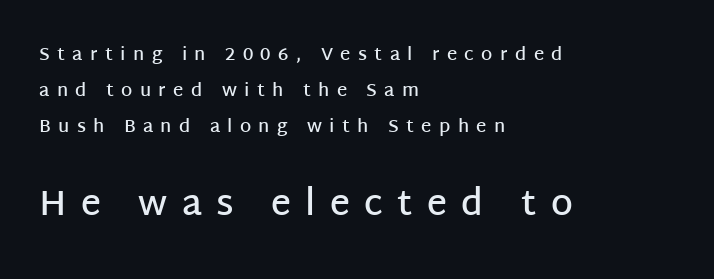
Q: Is the text bold? A: Semi-bold.
Q: Is the text italic (slanted)? A: No, it is upright.
Q: Is the typeface a serif or a sans-serif typeface? A: Sans-serif.
Q: Is the text underlined? A: No.
Q: How is the paragraph aligned? A: Left-aligned.
Q: Is the spacing between letters normal or unusually wide? A: Unusually wide.
Q: Is the spacing between lines tight, normal or loose? A: Loose.
Q: Which block of text is set in a larger size, the first (top) or the second (bottom)? A: The second (bottom) one.
Q: Width (condensed, normal, or wide)? A: Normal.
Q: Stroke contrast? A: Low.
Q: x-height? A: Large.
Q: Monospaced? A: No.
